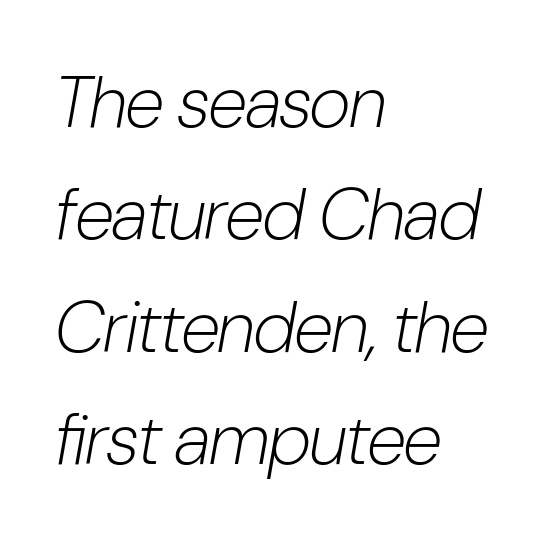
{"italic": "yes", "lean": "right", "slant_degrees": 10, "bold": "no", "weight": "light", "width": "condensed", "stroke_contrast": "low", "x_height": "medium", "monospaced": "no", "underline": "no", "align": "left", "line_spacing": "normal", "line_spacing_ratio": 1.56, "letter_spacing": "normal", "letter_spacing_em": 0.0, "glyph_px": 72}
